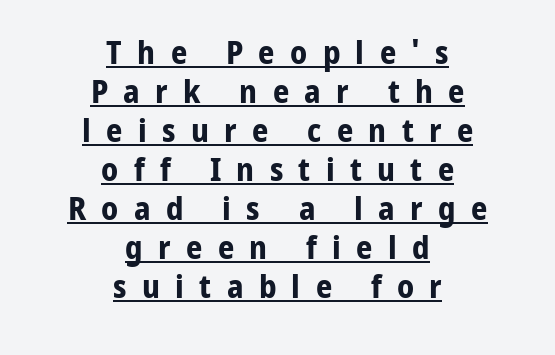
Q: Is the text bold? A: Yes.
Q: Is the text italic (slanted)? A: No, it is upright.
Q: Is the typeface a serif or a sans-serif typeface? A: Sans-serif.
Q: Is the text underlined? A: Yes.
Q: How is the paragraph aligned? A: Centered.
Q: Is the spacing between letters normal or unusually wide? A: Unusually wide.
Q: Width (condensed, normal, or wide)? A: Normal.
Q: Stroke contrast? A: Low.
Q: x-height? A: Medium.
Q: Monospaced? A: No.
